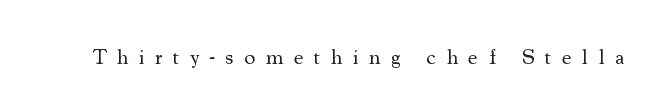
The foot of each line stays bare and open. This is not heavy type; no bold has been used. You could only call the tracking loose — the letters float apart. The lettering stays uniformly vertical, giving the passage a roman look.
